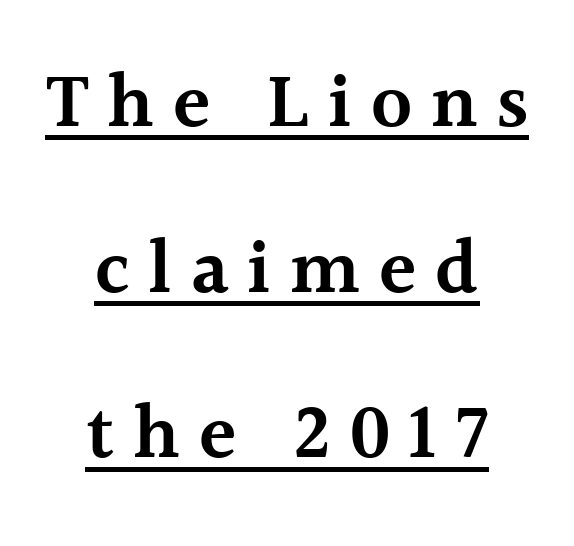
Successive baselines arrive slowly, with a big drop between each. Set as a demibold, roughly 600 on the weight scale. Each letter keeps its own natural width here, so spacing adapts to shape. Examine the stroke ends and you'll spot serifs.
